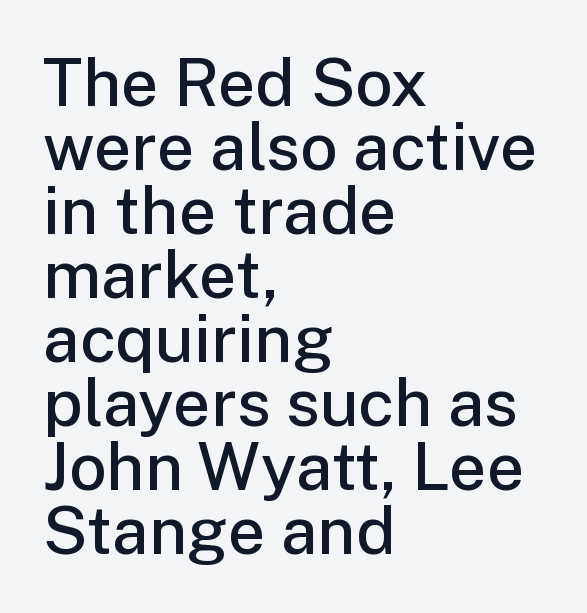
{"serif": "no", "italic": "no", "bold": "semi", "weight": "semibold", "width": "normal", "stroke_contrast": "low", "x_height": "medium", "monospaced": "no", "underline": "no", "align": "left", "line_spacing": "tight", "line_spacing_ratio": 0.97, "letter_spacing": "normal", "letter_spacing_em": 0.0, "glyph_px": 66}
